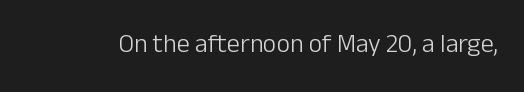
{"italic": "no", "bold": "no", "underline": "no", "letter_spacing": "normal", "letter_spacing_em": 0.0, "glyph_px": 26}
